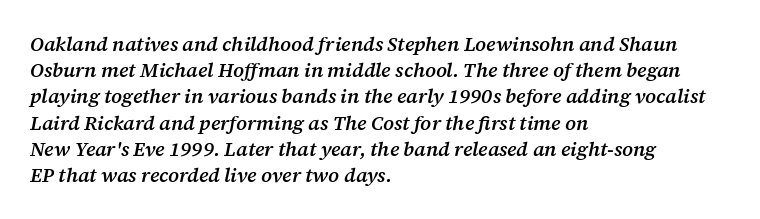
Lines of text with bare space underneath. The tracking reads as untouched default to a designer's eye. Baseline-to-baseline distance is the conventional proportion of letter height. The rendering uses a semibold face; strokes are thickened but not to full bold. There's an unmistakable incline to the writing here.
